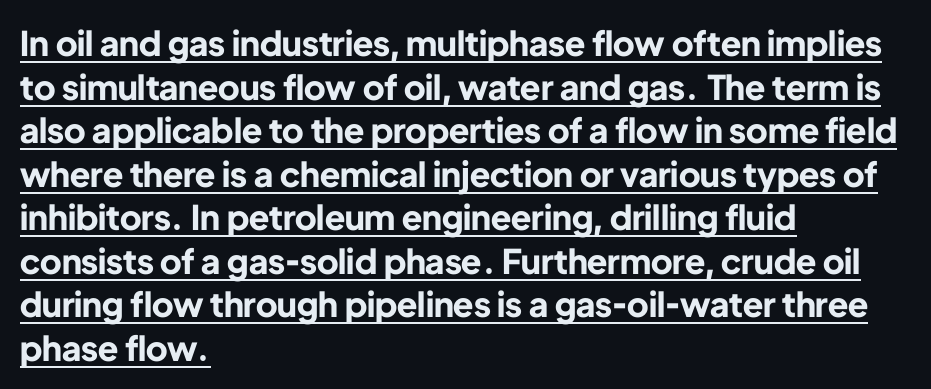
The image shows 34 px bold sans-serif type, upright; set left-aligned, normal line spacing (1.28x), normal letter spacing, underlined; low stroke contrast and a medium x-height.
